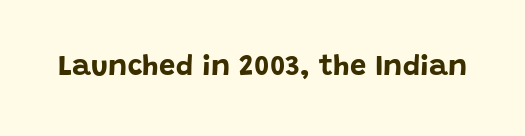
The image shows 29 px bold sans-serif type, upright; set normal letter spacing, not underlined; low stroke contrast and a large x-height.
